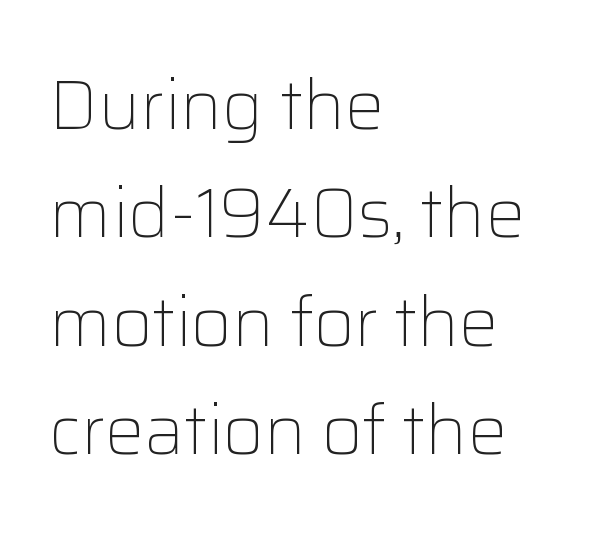
Q: Is the text bold? A: No.
Q: Is the text italic (slanted)? A: No, it is upright.
Q: Is the typeface a serif or a sans-serif typeface? A: Sans-serif.
Q: Is the text underlined? A: No.
Q: How is the paragraph aligned? A: Left-aligned.
Q: Is the spacing between letters normal or unusually wide? A: Normal.
Q: Is the spacing between lines tight, normal or loose? A: Normal.
Q: Width (condensed, normal, or wide)? A: Normal.
Q: Stroke contrast? A: Low.
Q: x-height? A: Medium.
Q: Monospaced? A: No.
